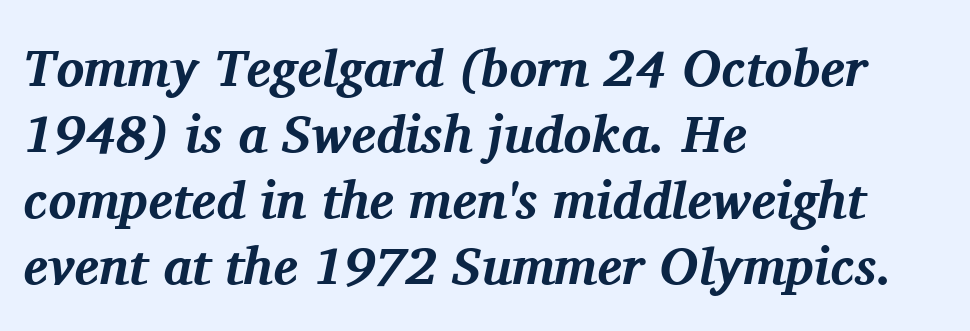
Classification — serif. A typesetter would mark this as italic. Each row of text sits above clean, open space. Chunky letters — that's bold for sure. Inter-character spacing is left at the font's built-in metrics.
